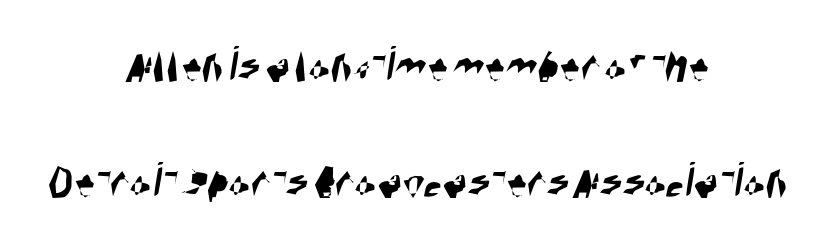
{"serif": "no", "width": "condensed", "stroke_contrast": "high", "x_height": "large", "monospaced": "no", "underline": "no", "align": "center", "line_spacing": "loose", "line_spacing_ratio": 2.28, "letter_spacing": "normal", "letter_spacing_em": 0.0, "glyph_px": 51}
